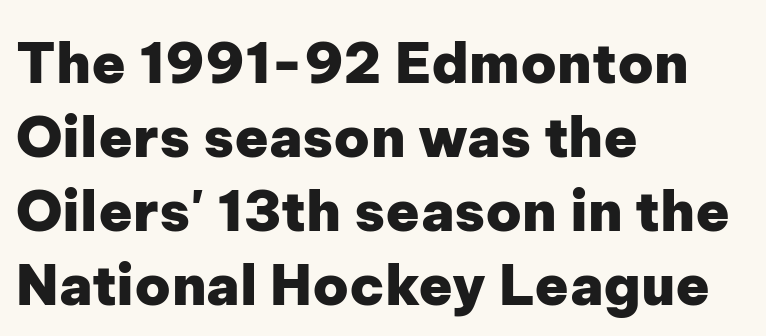
Q: Is the text bold? A: Yes.
Q: Is the text italic (slanted)? A: No, it is upright.
Q: Is the typeface a serif or a sans-serif typeface? A: Sans-serif.
Q: Is the text underlined? A: No.
Q: How is the paragraph aligned? A: Left-aligned.
Q: Is the spacing between letters normal or unusually wide? A: Normal.
Q: Is the spacing between lines tight, normal or loose? A: Normal.
Q: Width (condensed, normal, or wide)? A: Normal.
Q: Stroke contrast? A: Low.
Q: x-height? A: Medium.
Q: Monospaced? A: No.
